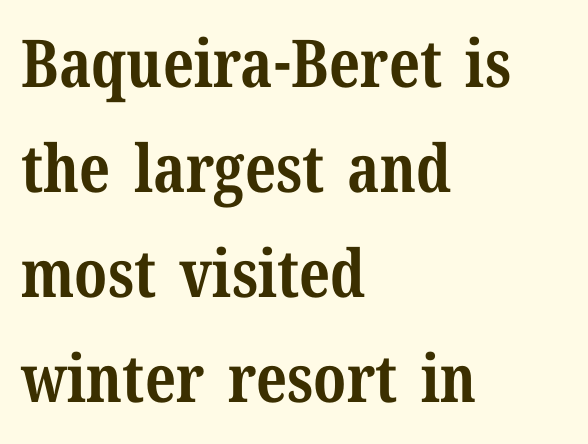
Q: Is the text bold? A: Yes.
Q: Is the text italic (slanted)? A: No, it is upright.
Q: Is the typeface a serif or a sans-serif typeface? A: Serif.
Q: Is the text underlined? A: No.
Q: How is the paragraph aligned? A: Left-aligned.
Q: Is the spacing between letters normal or unusually wide? A: Normal.
Q: Is the spacing between lines tight, normal or loose? A: Normal.
Q: Width (condensed, normal, or wide)? A: Normal.
Q: Stroke contrast? A: Medium.
Q: x-height? A: Medium.
Q: Monospaced? A: No.
